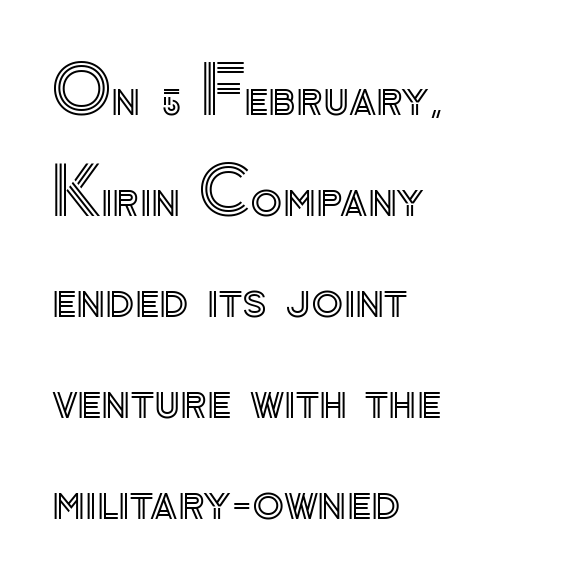
Does the copy run flush right? No — it runs flush left. A clean baseline with only descenders dipping below it. Designer's note — italics off, roman on. Compared with typical body copy, the letter spacing here is the same. Normally led — the rows are evenly, conventionally spaced. Each letter keeps its own natural width here, so spacing adapts to shape.
